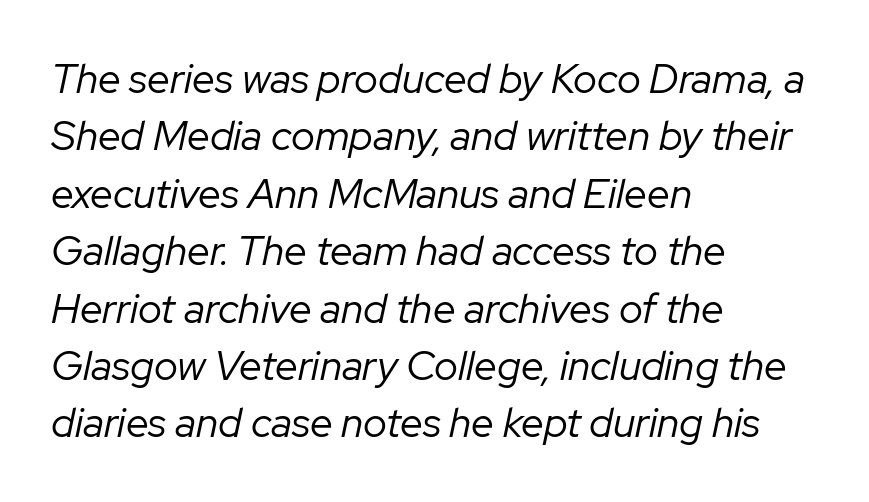
The setting favours the left margin, as ordinary paragraphs usually do. Posture: slanted. The lines sit at an ordinary, default distance from one another. Each word holds together tightly as a unit, with standard inter-letter gaps. The letterforms sit at book weight or below. Letters rest on an invisible, unmarked baseline.
